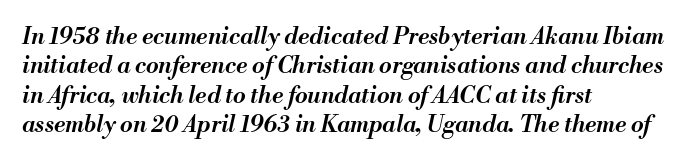
The image shows 23 px text type, italic (leaning right); set left-aligned, normal line spacing (1.28x), normal letter spacing, not underlined.
